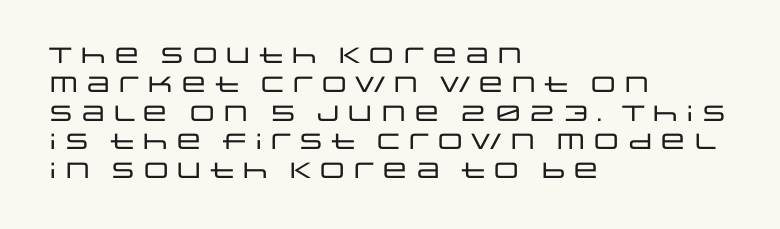
{"italic": "no", "underline": "no", "align": "left", "line_spacing": "normal", "line_spacing_ratio": 1.31, "letter_spacing": "normal", "letter_spacing_em": 0.0, "glyph_px": 22}
